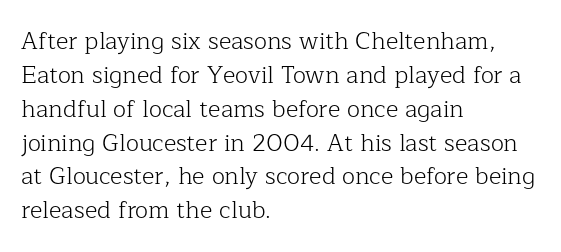
The image shows 24 px text type, upright; set left-aligned, normal line spacing (1.41x), normal letter spacing, not underlined.
